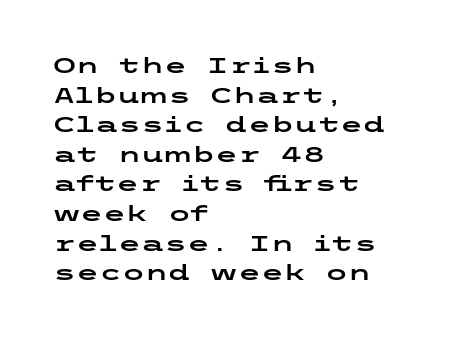
Caption: standard tracking, unaltered. Only glyphs here, with clear space below each row. The line-height multiplier appears to be the usual default. The typography opts for an upright posture over an oblique one. A student would call this left alignment; a typographer would say flush left, rag right.
